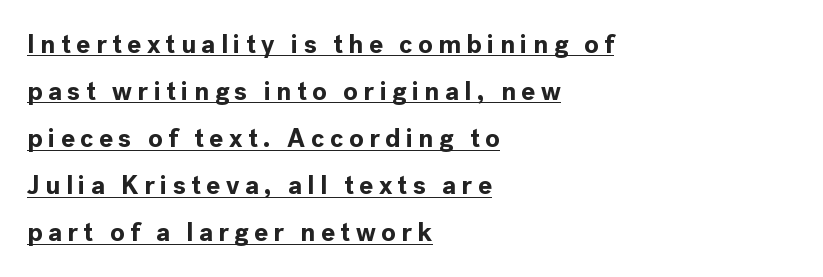
{"italic": "no", "bold": "yes", "underline": "yes", "align": "left", "line_spacing_ratio": 1.81, "letter_spacing": "wide", "letter_spacing_em": 0.21, "glyph_px": 26}
